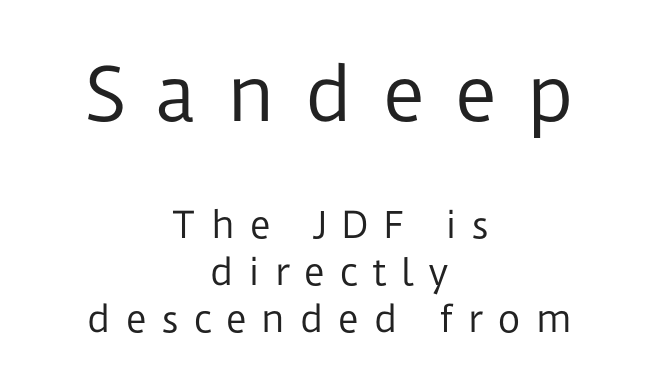
{"serif": "no", "italic": "no", "bold": "no", "weight": "regular", "width": "normal", "stroke_contrast": "low", "x_height": "medium", "monospaced": "no", "underline": "no", "align": "center", "line_spacing": "normal", "line_spacing_ratio": 1.3, "letter_spacing": "wide", "letter_spacing_em": 0.4, "larger_block": "first", "size_ratio": 2.03, "glyph_px": 73}
